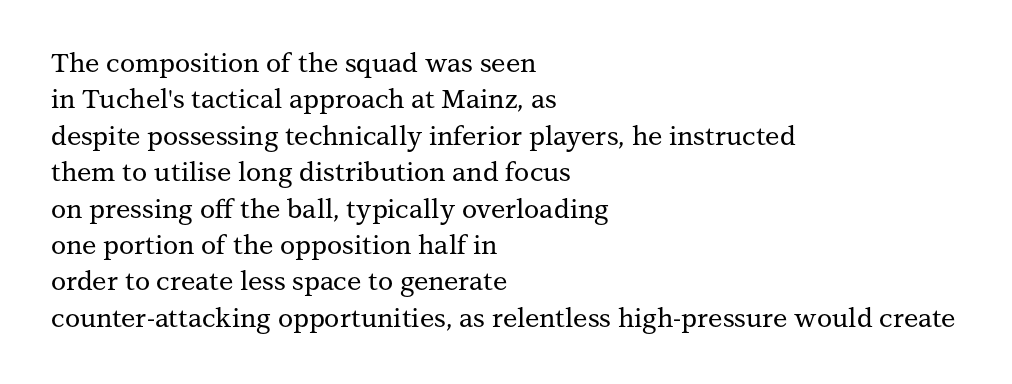
The image shows 26 px text type, upright; set left-aligned, normal line spacing (1.4x), normal letter spacing, not underlined.
